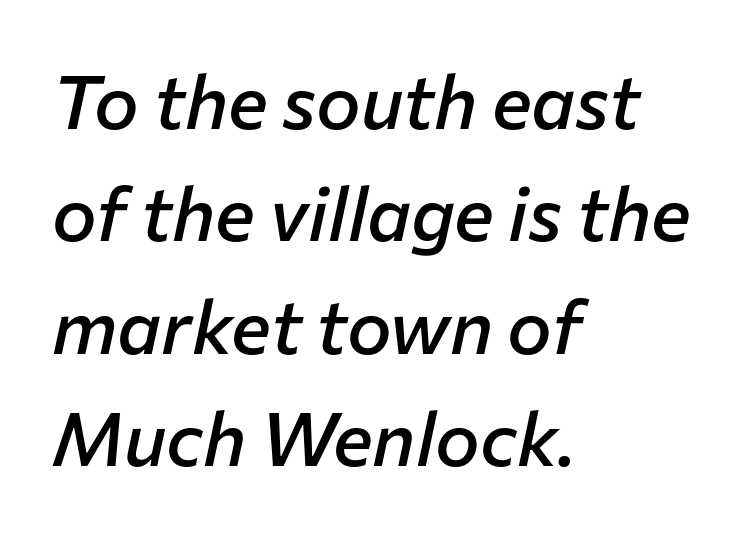
The image shows 75 px semibold type, italic (leaning right); set left-aligned, normal line spacing (1.5x), normal letter spacing, not underlined; low stroke contrast and a medium x-height.
